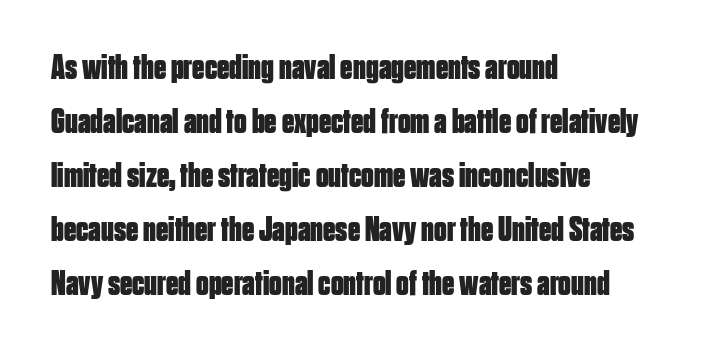
Glyph-to-glyph distance matches everyday printed text. This sample uses a sans-serif face. The rag falls on the right side of this text block. The rendering uses natural spacing where letterforms have individual widths. Unlike italic type, these characters show no tilt at all. You'd pick this weight for a headline — it's a proper bold.
